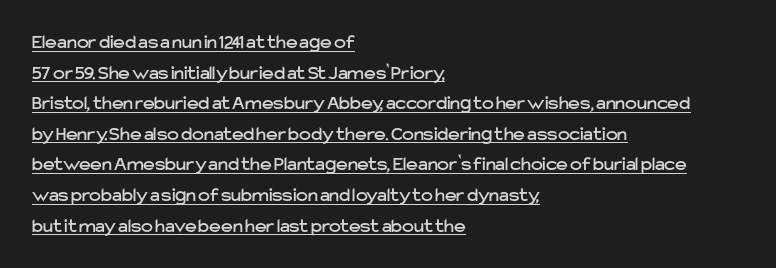
If you drew a line through each stem, it would be perfectly vertical. Honestly, the underline is the first thing you notice here. The letterforms sit shoulder to shoulder at normal distance. Regular leading. In CSS terms this would be text-align: left.
